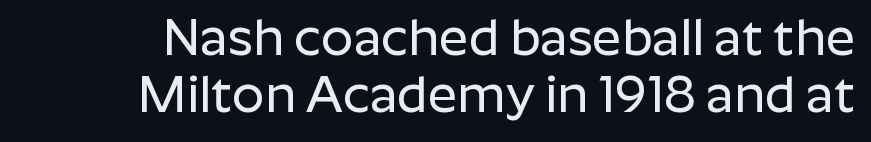
The image shows 51 px sans-serif type, upright; set tight line spacing (1.12x), normal letter spacing, not underlined; low stroke contrast and a medium x-height.
